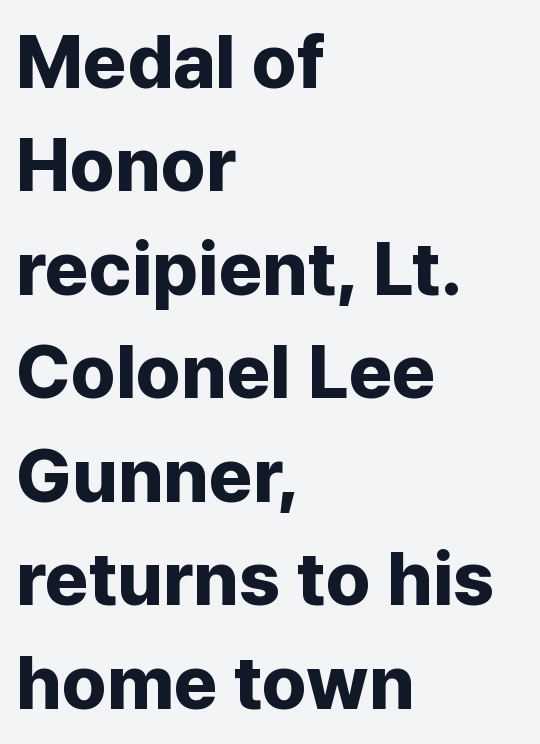
Q: Is the text bold? A: Yes.
Q: Is the text italic (slanted)? A: No, it is upright.
Q: Is the typeface a serif or a sans-serif typeface? A: Sans-serif.
Q: Is the text underlined? A: No.
Q: How is the paragraph aligned? A: Left-aligned.
Q: Is the spacing between letters normal or unusually wide? A: Normal.
Q: Is the spacing between lines tight, normal or loose? A: Normal.
Q: Width (condensed, normal, or wide)? A: Normal.
Q: Stroke contrast? A: Low.
Q: x-height? A: Medium.
Q: Monospaced? A: No.
